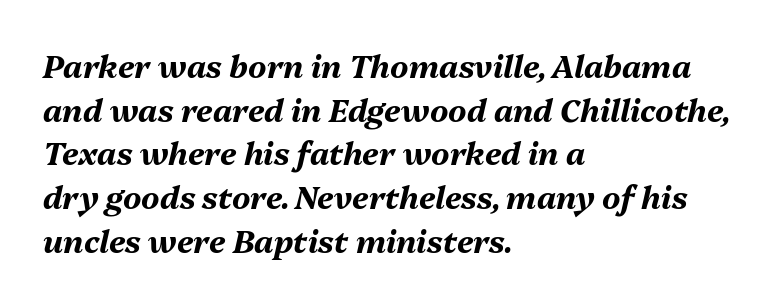
The image shows 31 px bold type, italic (leaning right); set left-aligned, normal line spacing (1.41x), normal letter spacing, not underlined; medium stroke contrast and a medium x-height.
